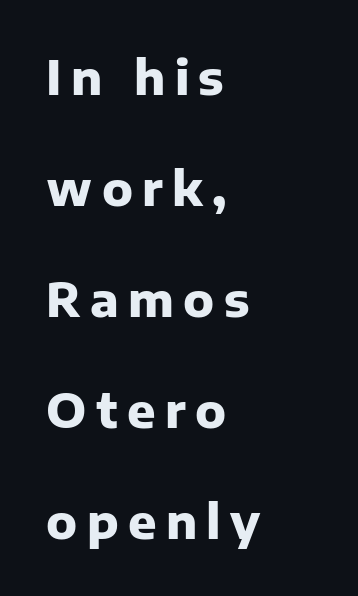
The designer dialed line spacing up above the default. The rendering shows plain stroke endings on the letterforms — a sans-serif design. The typesetter chose a ragged-right arrangement here. The passage shown is typed in a proportional face where columns would drift. Tracking value appears strongly positive — letters spread wide. Bold? Absolutely — the strokes are thick and heavy.
